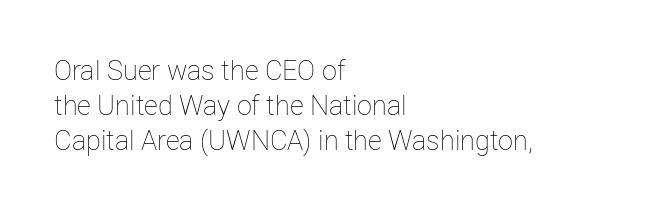
Style check: upright. Plain, unruled lines of type. The paragraph has a hard left edge and a soft right edge. This rendering leaves character spacing at its baseline value. A typesetter would call this leading conventional body-copy spacing. These glyphs show unthickened strokes, regular width or finer.
